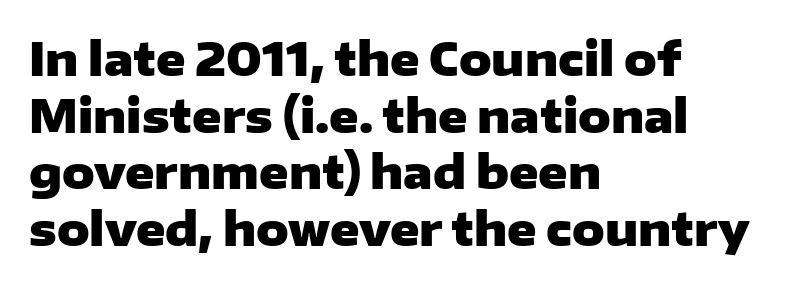
Bold? Absolutely — the strokes are thick and heavy. How are the letters spaced? Ordinarily, with no added tracking. Italic? Not at all — the glyphs are vertical. The vertical gap from one line to the next is medium. Each row of text sits above clean, open space.
